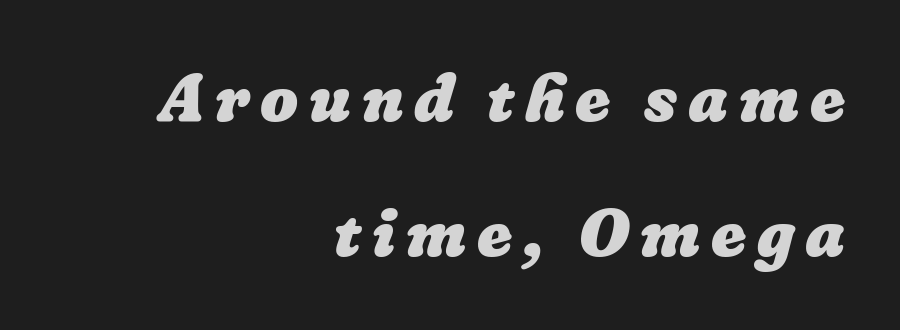
Underline: absent. Heavy-handed strokes throughout: this text is bold. Proportional: the letters do not fall into vertical columns. If you measured baseline to baseline, you'd find a long distance. The paragraph has a hard right edge and a soft left edge.
